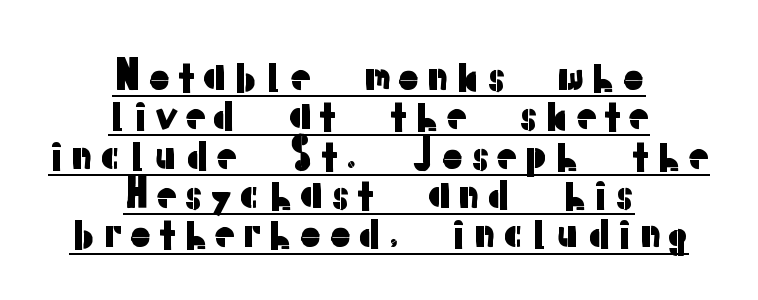
The letters stand upright; this is a roman face. Each letter keeps its own natural width here, so spacing adapts to shape. The type family on display is of the sans-serif kind. Casual observation: everything's sitting right in the middle.
